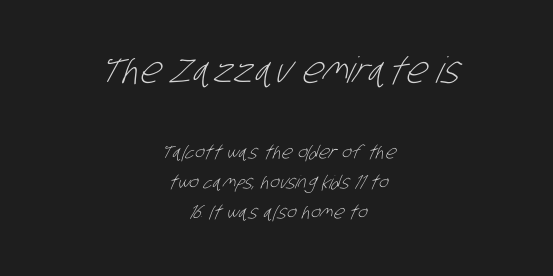
Q: Is the text bold? A: No.
Q: Is the typeface a serif or a sans-serif typeface? A: Sans-serif.
Q: Is the text underlined? A: No.
Q: How is the paragraph aligned? A: Centered.
Q: Is the spacing between letters normal or unusually wide? A: Normal.
Q: Is the spacing between lines tight, normal or loose? A: Normal.
Q: Which block of text is set in a larger size, the first (top) or the second (bottom)? A: The first (top) one.
Q: Width (condensed, normal, or wide)? A: Condensed.
Q: Stroke contrast? A: Low.
Q: x-height? A: Large.
Q: Monospaced? A: No.
